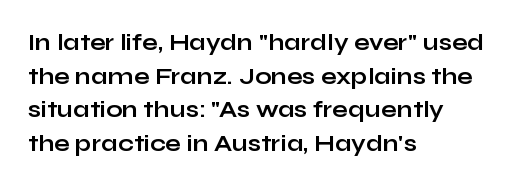
Q: Is the text bold? A: Yes.
Q: Is the text italic (slanted)? A: No, it is upright.
Q: Is the text underlined? A: No.
Q: How is the paragraph aligned? A: Left-aligned.
Q: Is the spacing between letters normal or unusually wide? A: Normal.
Q: Is the spacing between lines tight, normal or loose? A: Normal.
